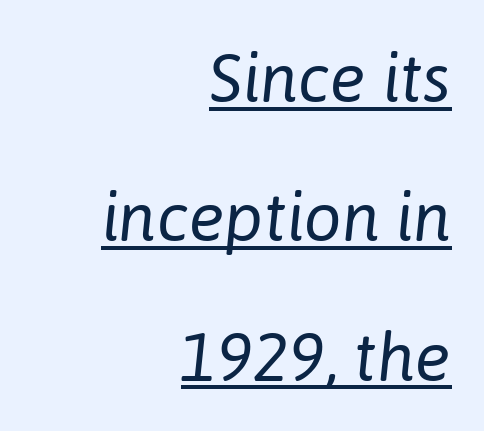
The image shows 67 px regular-weight type, italic (leaning right); set right-aligned, loose line spacing (2.08x), normal letter spacing, underlined; low stroke contrast and a medium x-height.
